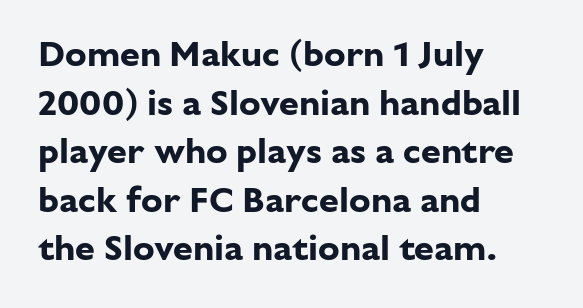
{"serif": "no", "italic": "no", "bold": "yes", "weight": "bold", "width": "normal", "stroke_contrast": "low", "x_height": "medium", "monospaced": "no", "underline": "no", "align": "left", "line_spacing": "normal", "line_spacing_ratio": 1.35, "letter_spacing": "normal", "letter_spacing_em": 0.0, "glyph_px": 36}
